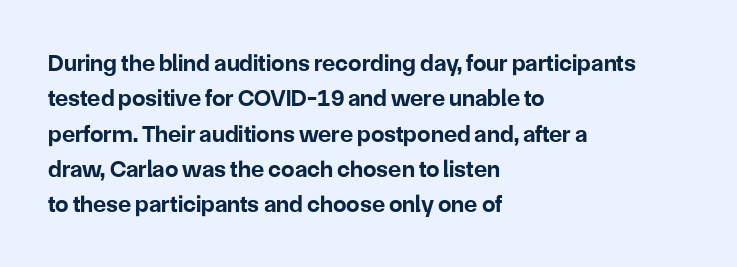
Q: Is the text bold? A: Yes.
Q: Is the text italic (slanted)? A: No, it is upright.
Q: Is the text underlined? A: No.
Q: How is the paragraph aligned? A: Left-aligned.
Q: Is the spacing between letters normal or unusually wide? A: Normal.
Q: Is the spacing between lines tight, normal or loose? A: Normal.
